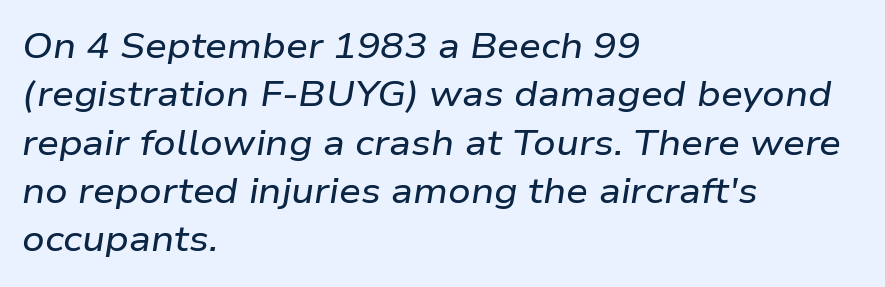
This sample has the flowing, uneven cadence of proportional lettering. The passage shown stacks its lines at a standard gap. A clean baseline with only descenders dipping below it. Posture: slanted.
